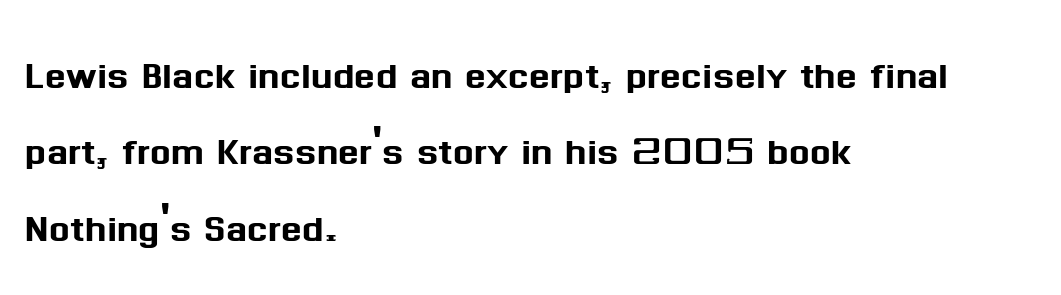
The image shows 49 px sans-serif type, upright; set left-aligned, normal line spacing (1.56x), normal letter spacing, not underlined; medium stroke contrast and a medium x-height.
